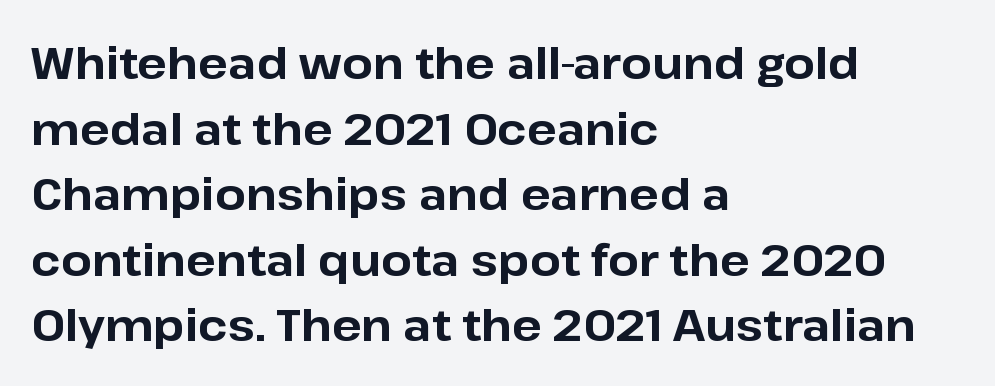
{"serif": "no", "italic": "no", "bold": "yes", "weight": "bold", "width": "normal", "stroke_contrast": "low", "x_height": "medium", "monospaced": "no", "underline": "no", "align": "left", "line_spacing": "normal", "line_spacing_ratio": 1.49, "letter_spacing": "normal", "letter_spacing_em": 0.0, "glyph_px": 44}
